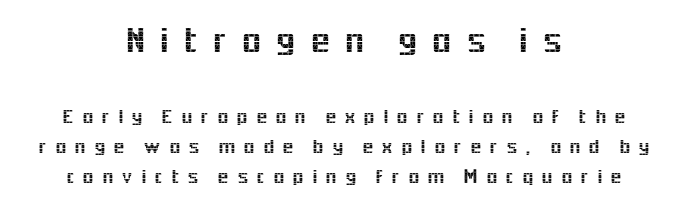
Q: Is the text italic (slanted)? A: No, it is upright.
Q: Is the typeface a serif or a sans-serif typeface? A: Sans-serif.
Q: Is the text underlined? A: No.
Q: How is the paragraph aligned? A: Centered.
Q: Is the spacing between letters normal or unusually wide? A: Unusually wide.
Q: Is the spacing between lines tight, normal or loose? A: Normal.
Q: Which block of text is set in a larger size, the first (top) or the second (bottom)? A: The first (top) one.
Q: Width (condensed, normal, or wide)? A: Normal.
Q: x-height? A: Medium.
Q: Monospaced? A: No.
